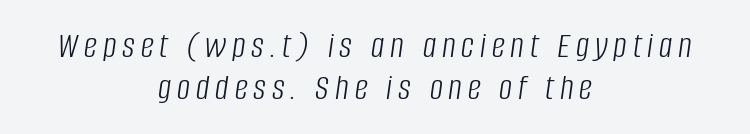
Q: Is the text bold? A: No.
Q: Is the text italic (slanted)? A: Yes, it leans right by about 8 degrees.
Q: Is the text underlined? A: No.
Q: How is the paragraph aligned? A: Centered.
Q: Is the spacing between lines tight, normal or loose? A: Tight.
Q: Width (condensed, normal, or wide)? A: Condensed.
Q: Stroke contrast? A: Low.
Q: x-height? A: Large.
Q: Monospaced? A: No.
